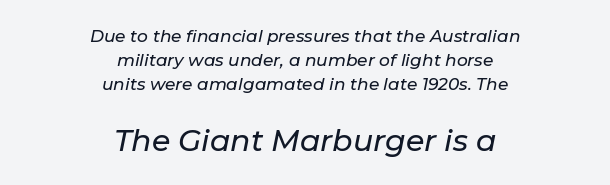
The image shows 30 px text type, italic (leaning right); set centered, normal line spacing (1.42x), normal letter spacing, not underlined; the second (bottom) block is 1.76x larger; low stroke contrast and a medium x-height.
